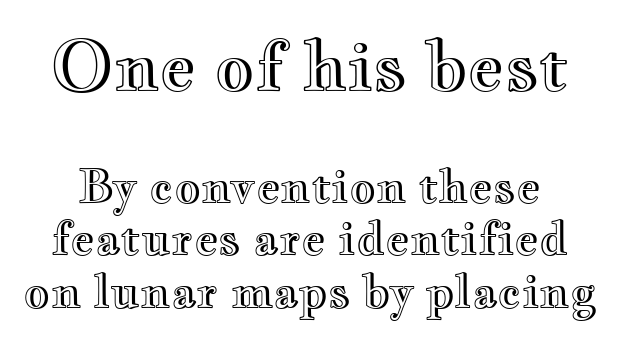
{"italic": "no", "width": "wide", "x_height": "small", "monospaced": "no", "underline": "no", "line_spacing": "tight", "line_spacing_ratio": 1.15, "letter_spacing": "normal", "letter_spacing_em": 0.0, "larger_block": "first", "size_ratio": 1.5, "glyph_px": 69}
